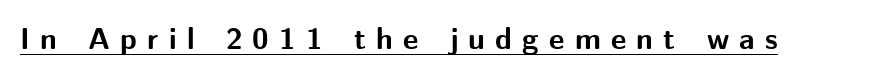
{"serif": "no", "italic": "no", "bold": "yes", "weight": "bold", "width": "normal", "stroke_contrast": "medium", "x_height": "medium", "monospaced": "no", "underline": "yes", "letter_spacing": "wide", "letter_spacing_em": 0.34, "glyph_px": 30}
